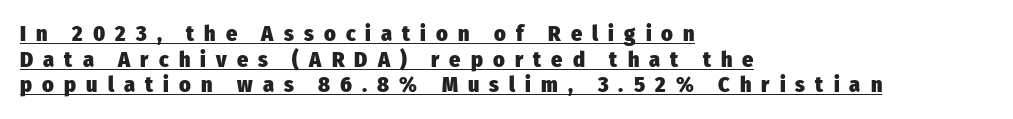
The image shows 22 px bold type, upright; set left-aligned, line spacing 1.17x, unusually wide letter spacing (+0.46 em), underlined.
